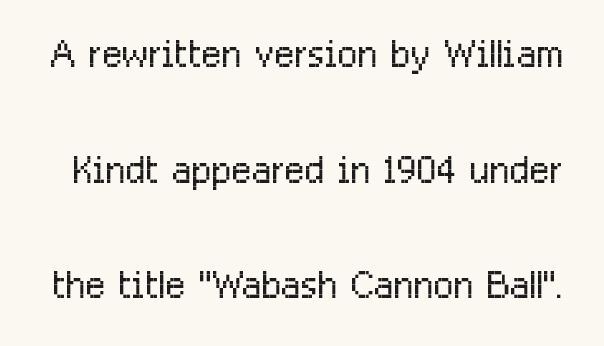
Letters rest on an invisible, unmarked baseline. Tracking here is standard; glyphs follow each other at the usual distance. In terms of letterform style, serifs are entirely absent. Weight: in the light-to-regular range. Upright lettering throughout. You could not count columns in this text — the font is proportionally spaced.
